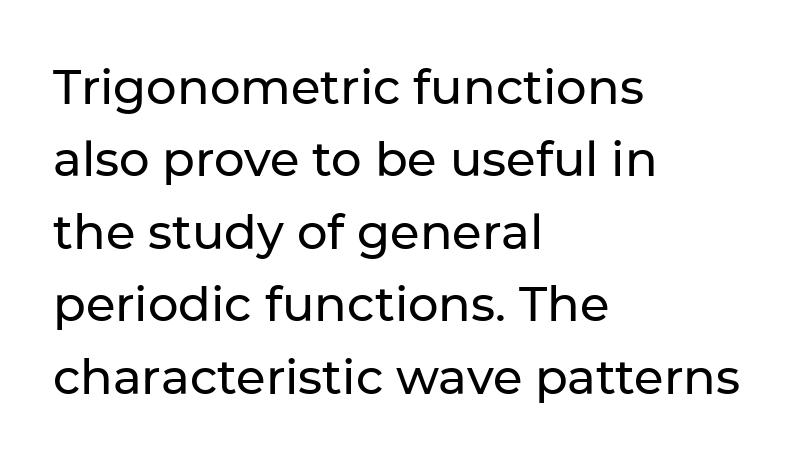
This sample has the flowing, uneven cadence of proportional lettering. Underline: absent. Quick note: interline space is typical. The letters stand upright; this is a roman face. This sample uses a sans-serif face.
